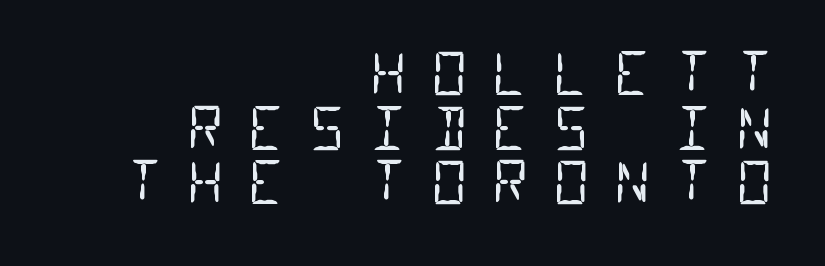
The image shows 57 px regular-weight, condensed sans-serif type, monospaced; set right-aligned, tight line spacing (0.96x), unusually wide letter spacing (+0.42 em), not underlined; low stroke contrast and a large x-height.
